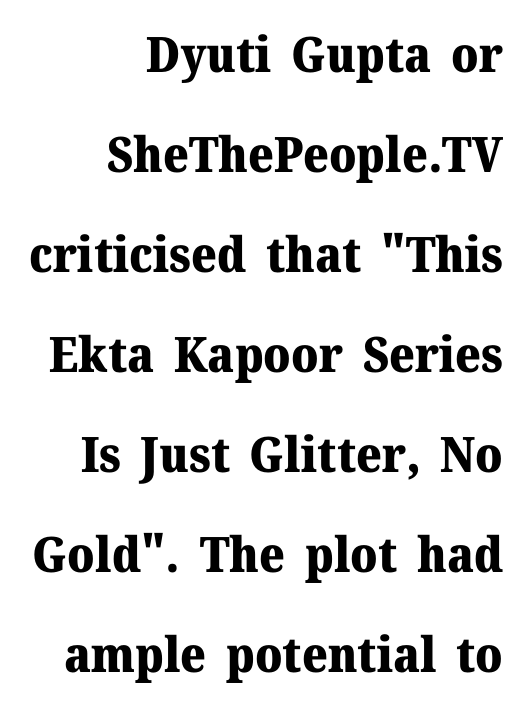
Q: Is the text bold? A: Yes.
Q: Is the text italic (slanted)? A: No, it is upright.
Q: Is the typeface a serif or a sans-serif typeface? A: Serif.
Q: Is the text underlined? A: No.
Q: How is the paragraph aligned? A: Right-aligned.
Q: Is the spacing between letters normal or unusually wide? A: Normal.
Q: Is the spacing between lines tight, normal or loose? A: Loose.
Q: Width (condensed, normal, or wide)? A: Normal.
Q: Stroke contrast? A: Medium.
Q: x-height? A: Medium.
Q: Monospaced? A: No.
